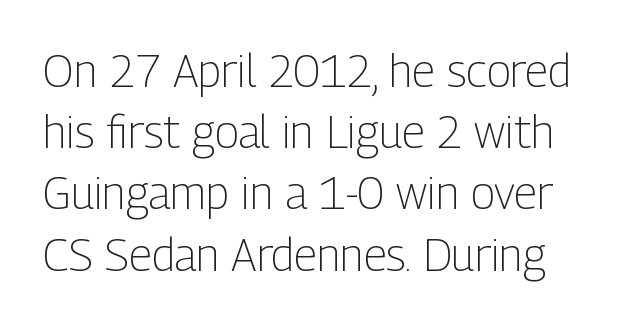
The image shows 45 px light, condensed sans-serif type, upright; set normal line spacing (1.36x), normal letter spacing, not underlined; low stroke contrast and a medium x-height.
